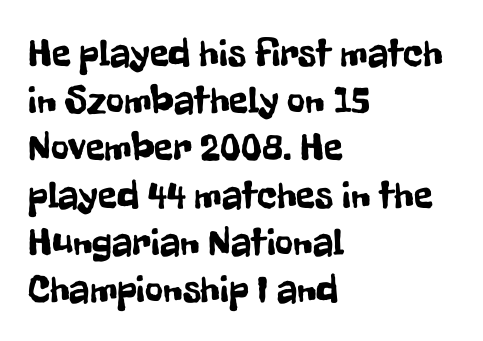
{"serif": "no", "italic": "no", "width": "condensed", "stroke_contrast": "low", "x_height": "medium", "monospaced": "no", "underline": "no", "align": "left", "line_spacing_ratio": 1.21, "letter_spacing": "normal", "letter_spacing_em": 0.0, "glyph_px": 39}
